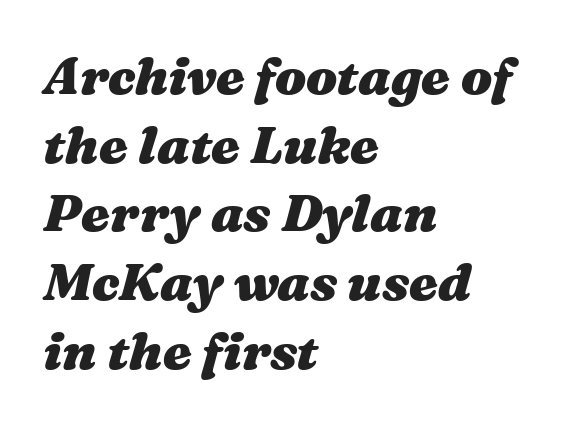
Q: Is the text bold? A: Yes.
Q: Is the text italic (slanted)? A: Yes, it leans right by about 16 degrees.
Q: Is the text underlined? A: No.
Q: How is the paragraph aligned? A: Left-aligned.
Q: Is the spacing between letters normal or unusually wide? A: Normal.
Q: Is the spacing between lines tight, normal or loose? A: Normal.
Q: Width (condensed, normal, or wide)? A: Wide.
Q: Stroke contrast? A: Medium.
Q: x-height? A: Medium.
Q: Monospaced? A: No.
